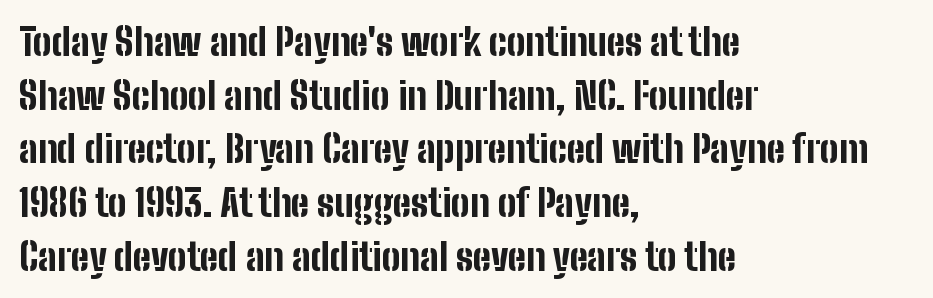
Q: Is the text bold? A: Yes.
Q: Is the text italic (slanted)? A: No, it is upright.
Q: Is the typeface a serif or a sans-serif typeface? A: Sans-serif.
Q: Is the text underlined? A: No.
Q: How is the paragraph aligned? A: Left-aligned.
Q: Is the spacing between letters normal or unusually wide? A: Normal.
Q: Is the spacing between lines tight, normal or loose? A: Normal.
Q: Width (condensed, normal, or wide)? A: Condensed.
Q: Stroke contrast? A: Low.
Q: x-height? A: Medium.
Q: Monospaced? A: No.
